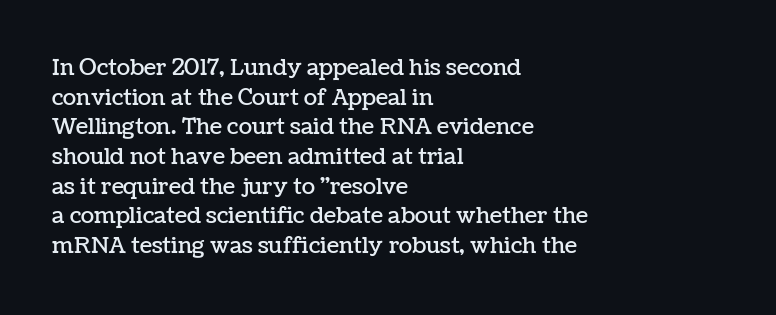
{"italic": "no", "underline": "no", "align": "left", "line_spacing": "normal", "line_spacing_ratio": 1.35, "letter_spacing": "normal", "letter_spacing_em": 0.0, "glyph_px": 22}
